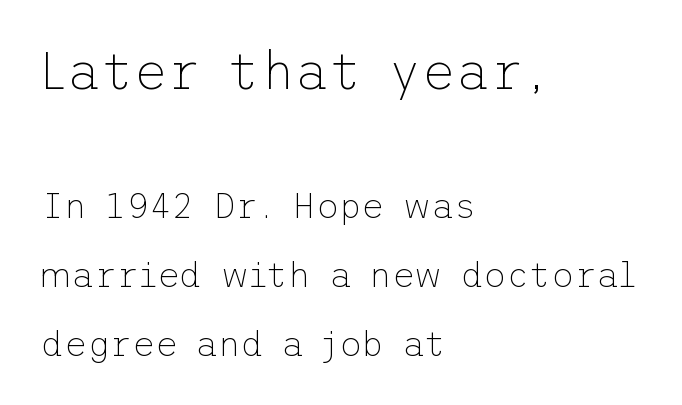
The image shows 52 px thin sans-serif type, upright; set left-aligned, loose line spacing (1.97x), normal letter spacing, not underlined; the first (top) block is 1.49x larger; low stroke contrast and a medium x-height.
